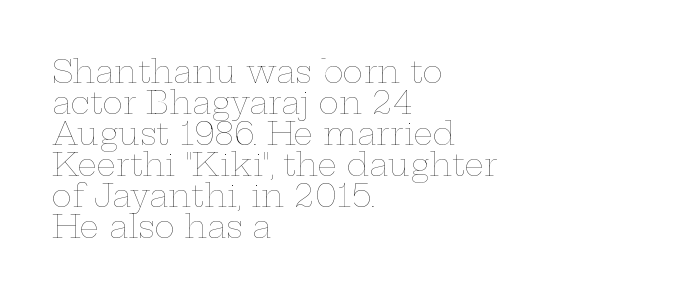
Caption: standard tracking, unaltered. No extra ink here — the face is not bold. Vertical strokes here are truly vertical. A clean baseline with only descenders dipping below it. Notice how descenders almost collide with the ascenders below — that's tight leading. Proportional: the letters do not fall into vertical columns.
